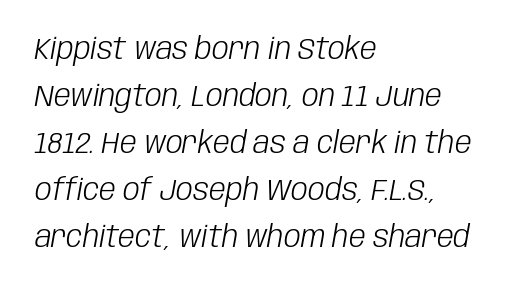
{"italic": "yes", "lean": "right", "slant_degrees": 10, "bold": "no", "weight": "light", "width": "condensed", "stroke_contrast": "low", "x_height": "large", "monospaced": "no", "underline": "no", "align": "left", "line_spacing": "normal", "line_spacing_ratio": 1.57, "letter_spacing": "normal", "letter_spacing_em": 0.0, "glyph_px": 30}
